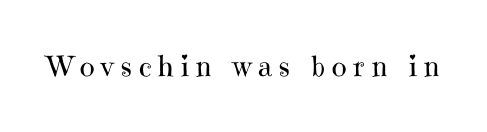
Typographically, this falls in the serif category. Stem width sits at or under what a default text font uses. The face used here is proportionally spaced, like ordinary book or web type. Italic? Not at all — the glyphs are vertical. Decoration check: the copy has no underline.
